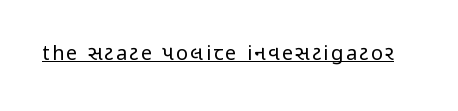
Q: Is the text bold? A: No.
Q: Is the text italic (slanted)? A: No, it is upright.
Q: Is the text underlined? A: Yes.
